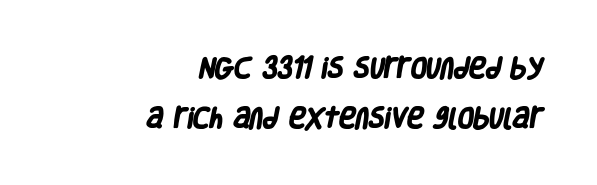
The image shows 23 px bold type; set right-aligned, loose line spacing (2.19x), normal letter spacing, not underlined.
